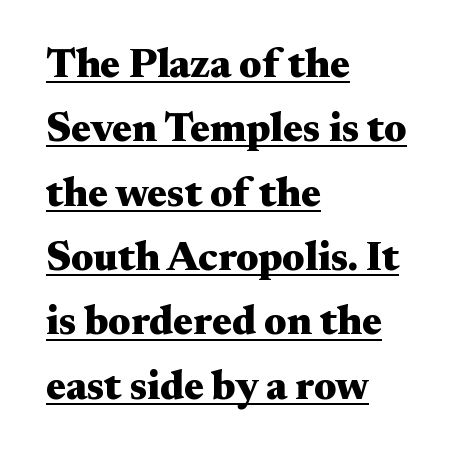
The image shows 41 px heavy, wide serif type, upright; set left-aligned, normal line spacing (1.57x), normal letter spacing, underlined; medium stroke contrast and a small x-height.
